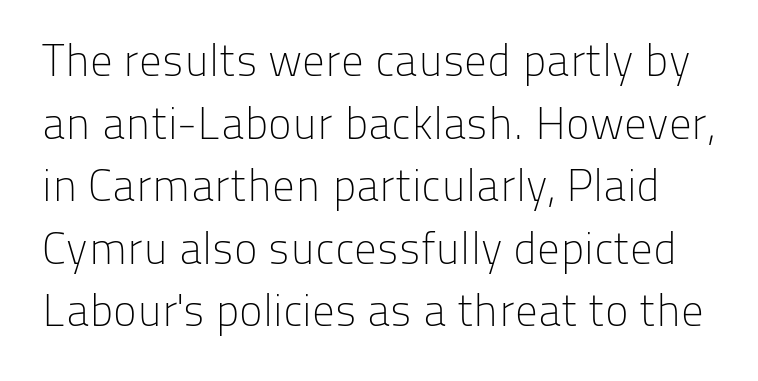
{"serif": "no", "italic": "no", "bold": "no", "weight": "light", "width": "normal", "stroke_contrast": "low", "x_height": "medium", "monospaced": "no", "underline": "no", "line_spacing": "normal", "line_spacing_ratio": 1.39, "letter_spacing": "normal", "letter_spacing_em": 0.0, "glyph_px": 45}
